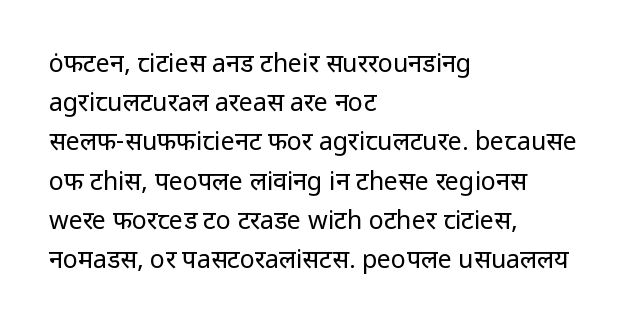
Q: Is the text bold? A: No.
Q: Is the text italic (slanted)? A: No, it is upright.
Q: Is the text underlined? A: No.
Q: How is the paragraph aligned? A: Left-aligned.
Q: Is the spacing between letters normal or unusually wide? A: Normal.
Q: Is the spacing between lines tight, normal or loose? A: Normal.
